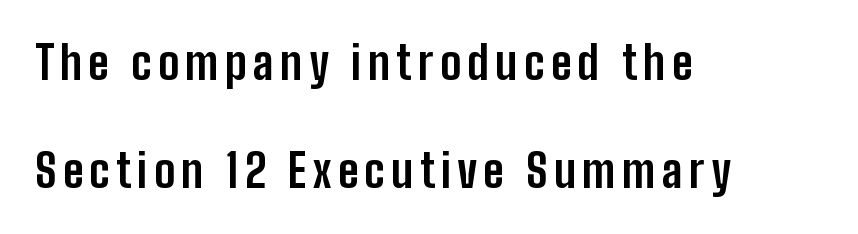
Q: Is the text bold? A: Yes.
Q: Is the text italic (slanted)? A: No, it is upright.
Q: Is the typeface a serif or a sans-serif typeface? A: Sans-serif.
Q: Is the text underlined? A: No.
Q: How is the paragraph aligned? A: Left-aligned.
Q: Is the spacing between lines tight, normal or loose? A: Loose.
Q: Width (condensed, normal, or wide)? A: Condensed.
Q: Stroke contrast? A: Low.
Q: x-height? A: Medium.
Q: Monospaced? A: No.
